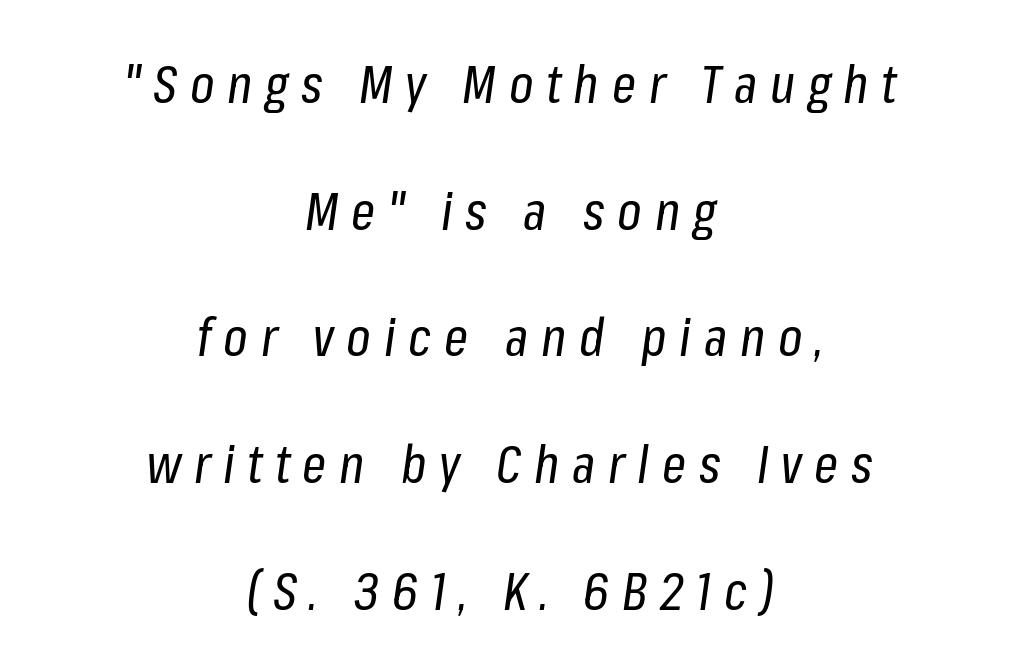
Q: Is the text bold? A: No.
Q: Is the text italic (slanted)? A: Yes, it leans right by about 8 degrees.
Q: Is the text underlined? A: No.
Q: How is the paragraph aligned? A: Centered.
Q: Is the spacing between letters normal or unusually wide? A: Unusually wide.
Q: Is the spacing between lines tight, normal or loose? A: Loose.
Q: Width (condensed, normal, or wide)? A: Condensed.
Q: Stroke contrast? A: Low.
Q: x-height? A: Medium.
Q: Monospaced? A: No.
